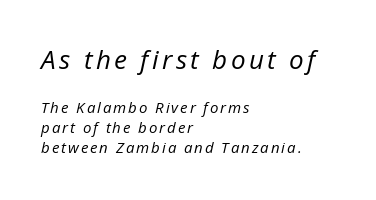
{"italic": "yes", "lean": "right", "slant_degrees": 12, "bold": "no", "underline": "no", "align": "left", "line_spacing": "normal", "line_spacing_ratio": 1.33, "larger_block": "first", "size_ratio": 1.73, "glyph_px": 26}
